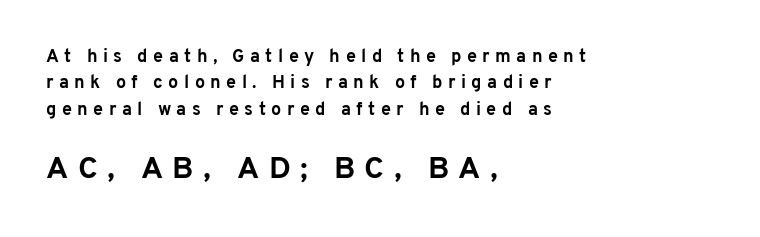
{"serif": "no", "italic": "no", "bold": "yes", "weight": "bold", "width": "normal", "stroke_contrast": "low", "x_height": "medium", "monospaced": "no", "underline": "no", "align": "left", "line_spacing": "normal", "line_spacing_ratio": 1.47, "letter_spacing": "wide", "letter_spacing_em": 0.3, "larger_block": "second", "size_ratio": 1.72, "glyph_px": 31}
